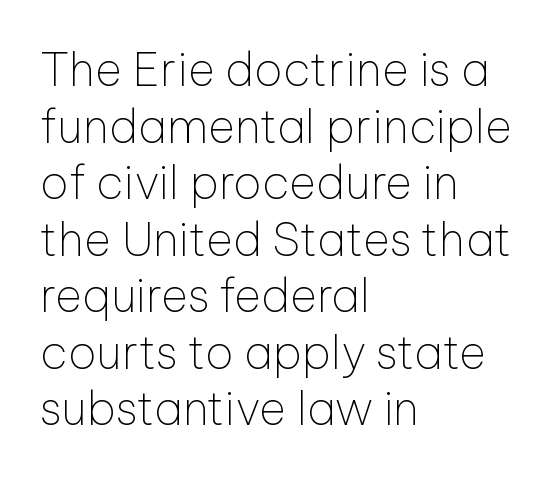
Q: Is the text bold? A: No.
Q: Is the text italic (slanted)? A: No, it is upright.
Q: Is the typeface a serif or a sans-serif typeface? A: Sans-serif.
Q: Is the text underlined? A: No.
Q: How is the paragraph aligned? A: Left-aligned.
Q: Is the spacing between letters normal or unusually wide? A: Normal.
Q: Width (condensed, normal, or wide)? A: Normal.
Q: Stroke contrast? A: Low.
Q: x-height? A: Medium.
Q: Monospaced? A: No.
